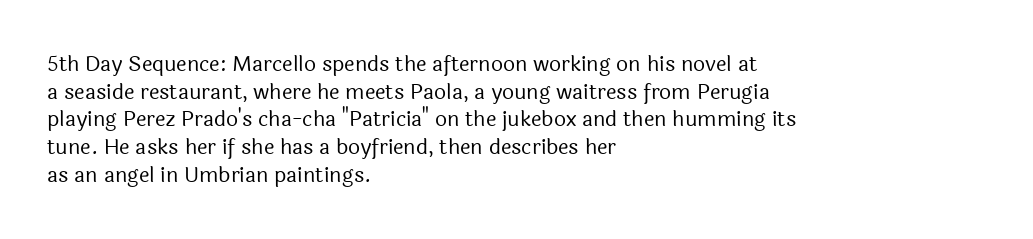
The image shows 21 px text type, upright; set left-aligned, normal line spacing (1.32x), normal letter spacing, not underlined.
